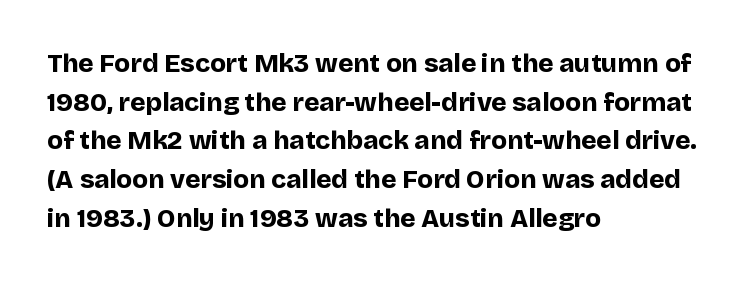
Q: Is the text bold? A: Yes.
Q: Is the text italic (slanted)? A: No, it is upright.
Q: Is the text underlined? A: No.
Q: How is the paragraph aligned? A: Left-aligned.
Q: Is the spacing between letters normal or unusually wide? A: Normal.
Q: Is the spacing between lines tight, normal or loose? A: Normal.
